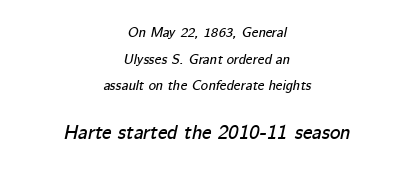
Typesetter's note — lower block bumped up in size, upper block left smaller. Does the lettering tilt? It does — this is italic. The leading is generous, giving the passage an open texture. This rendering leaves character spacing at its baseline value. These lines are centered, leaving both edges ragged.
